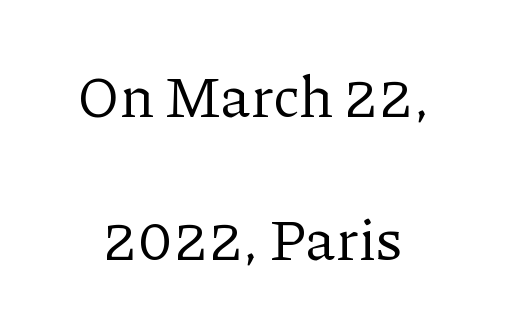
The image shows 58 px regular-weight serif type, upright; set loose line spacing (2.47x), normal letter spacing, not underlined; low stroke contrast and a medium x-height.
